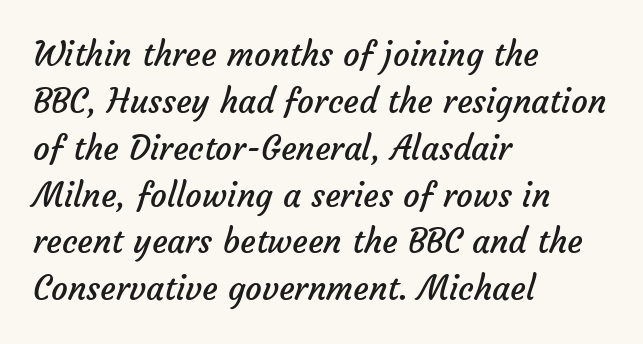
{"serif": "no", "bold": "no", "weight": "regular", "width": "normal", "stroke_contrast": "low", "x_height": "medium", "monospaced": "no", "underline": "no", "align": "left", "line_spacing": "normal", "line_spacing_ratio": 1.42, "letter_spacing": "normal", "letter_spacing_em": 0.0, "glyph_px": 33}
